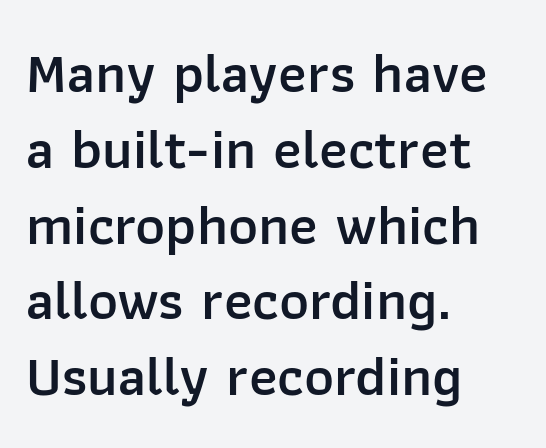
{"serif": "no", "italic": "no", "bold": "semi", "weight": "semibold", "width": "normal", "stroke_contrast": "low", "x_height": "medium", "monospaced": "no", "underline": "no", "align": "left", "line_spacing": "normal", "line_spacing_ratio": 1.33, "letter_spacing": "normal", "letter_spacing_em": 0.0, "glyph_px": 57}
